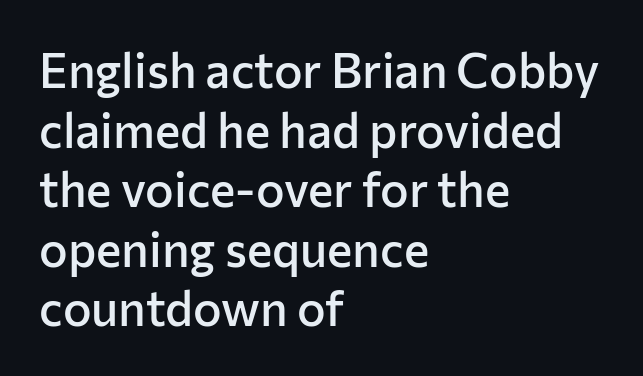
Q: Is the text bold? A: Semi-bold.
Q: Is the text italic (slanted)? A: No, it is upright.
Q: Is the typeface a serif or a sans-serif typeface? A: Sans-serif.
Q: Is the text underlined? A: No.
Q: How is the paragraph aligned? A: Left-aligned.
Q: Is the spacing between letters normal or unusually wide? A: Normal.
Q: Width (condensed, normal, or wide)? A: Normal.
Q: Stroke contrast? A: Low.
Q: x-height? A: Medium.
Q: Monospaced? A: No.
